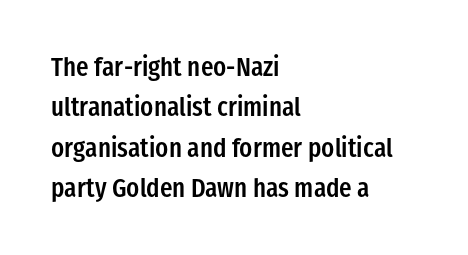
The image shows 26 px text type, upright; set left-aligned, normal line spacing (1.55x), normal letter spacing, not underlined.
